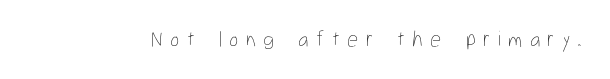
The image shows 22 px text type, upright; set unusually wide letter spacing (+0.33 em), not underlined.
